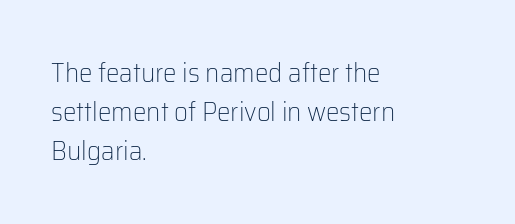
Q: Is the text bold? A: No.
Q: Is the text italic (slanted)? A: No, it is upright.
Q: Is the text underlined? A: No.
Q: How is the paragraph aligned? A: Left-aligned.
Q: Is the spacing between letters normal or unusually wide? A: Normal.
Q: Is the spacing between lines tight, normal or loose? A: Normal.
